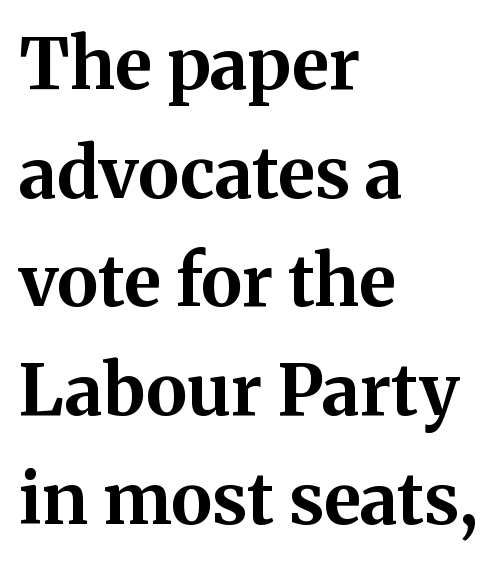
This is heavy type, rendered in bold. Check under the words: just untouched page. Posture: straight, roman, zero tilt. The passage shown is typeset with a serif family. Horizontal bands of white between lines are of average thickness.
